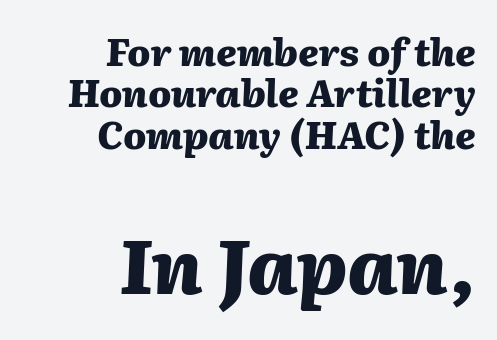
The image shows 75 px heavy type, italic (leaning right); set right-aligned, tight line spacing (1.09x), normal letter spacing, not underlined; the second (bottom) block is 1.97x larger; medium stroke contrast and a medium x-height.
